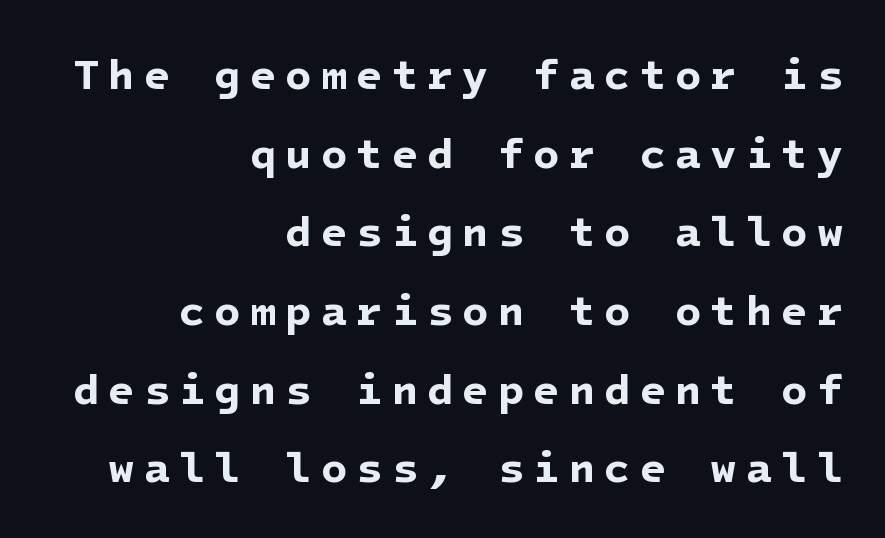
A typesetter would call this heavily tracked-out type. The area under the type is left untouched. The text was rendered using a sans face with plain stroke endings. Weight: bold. This rendering uses right alignment, leaving the left contour irregular.
